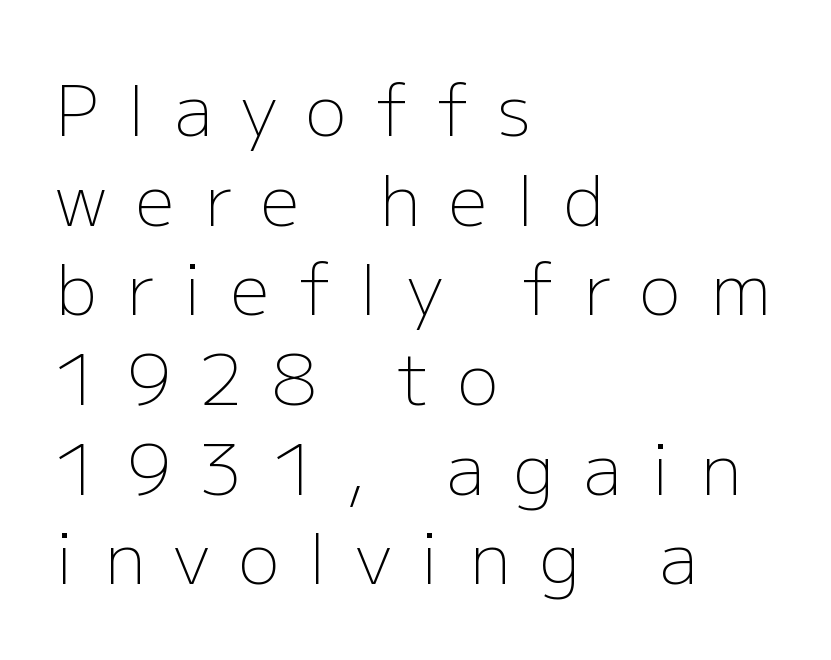
Q: Is the text bold? A: No.
Q: Is the text italic (slanted)? A: No, it is upright.
Q: Is the typeface a serif or a sans-serif typeface? A: Sans-serif.
Q: Is the text underlined? A: No.
Q: How is the paragraph aligned? A: Left-aligned.
Q: Is the spacing between letters normal or unusually wide? A: Unusually wide.
Q: Is the spacing between lines tight, normal or loose? A: Normal.
Q: Width (condensed, normal, or wide)? A: Normal.
Q: Stroke contrast? A: Low.
Q: x-height? A: Medium.
Q: Monospaced? A: No.
